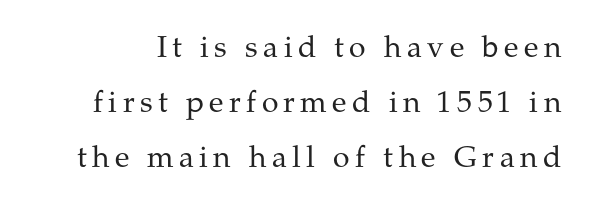
The image shows 30 px regular-weight serif type, upright; set line spacing 1.83x, not underlined; medium stroke contrast and a medium x-height.
